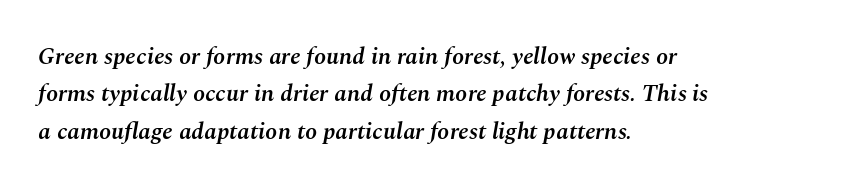
Q: Is the text bold? A: Semi-bold.
Q: Is the text italic (slanted)? A: Yes, it leans right by about 10 degrees.
Q: Is the text underlined? A: No.
Q: How is the paragraph aligned? A: Left-aligned.
Q: Is the spacing between letters normal or unusually wide? A: Normal.
Q: Is the spacing between lines tight, normal or loose? A: Normal.
